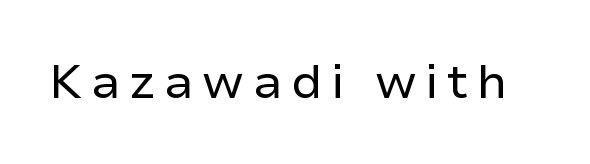
Do the letters lean? They stand straight. Classification — sans serif. The strokes are not fattened; the text isn't bold. Think of a printed novel: that variable character pitch is what you see here. Plain, unruled lines of type.
